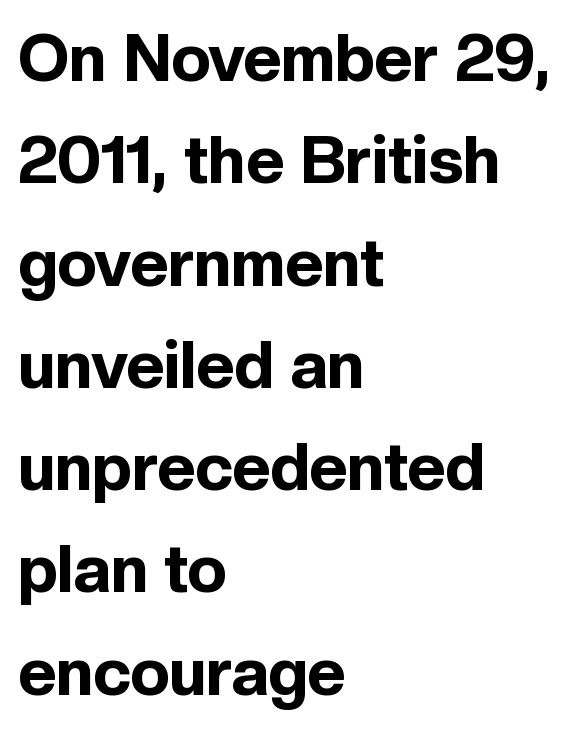
Q: Is the text bold? A: Yes.
Q: Is the text italic (slanted)? A: No, it is upright.
Q: Is the typeface a serif or a sans-serif typeface? A: Sans-serif.
Q: Is the text underlined? A: No.
Q: How is the paragraph aligned? A: Left-aligned.
Q: Is the spacing between letters normal or unusually wide? A: Normal.
Q: Is the spacing between lines tight, normal or loose? A: Normal.
Q: Width (condensed, normal, or wide)? A: Normal.
Q: x-height? A: Medium.
Q: Monospaced? A: No.
